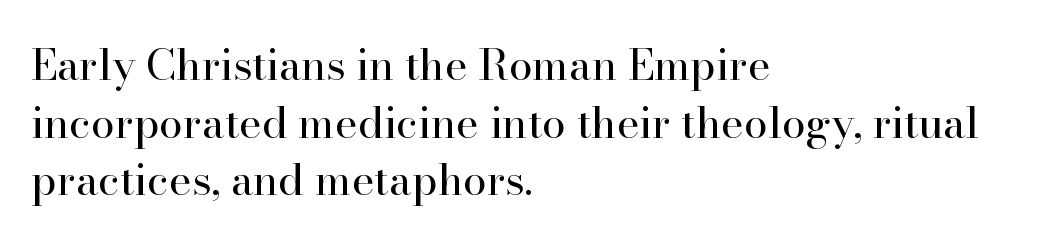
The image shows 43 px regular-weight serif type, upright; set left-aligned, normal line spacing (1.34x), normal letter spacing, not underlined; high stroke contrast and a small x-height.
